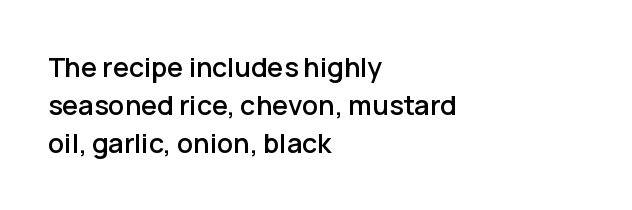
The image shows 27 px text type, upright; set left-aligned, normal line spacing (1.4x), normal letter spacing, not underlined.
